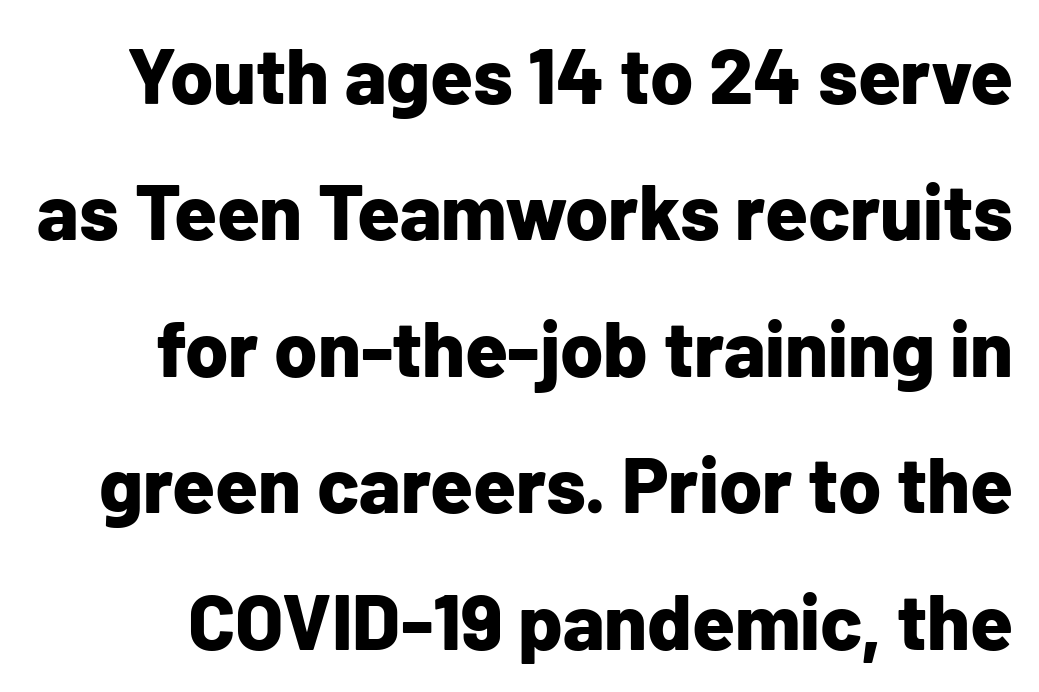
This is heavy type, rendered in bold. Designer's note — italics off, roman on. Glyph-to-glyph distance matches everyday printed text. Unlike a traditional serif, this face leaves its strokes unadorned. Here the designer chose a conventional face with non-uniform glyph widths.
